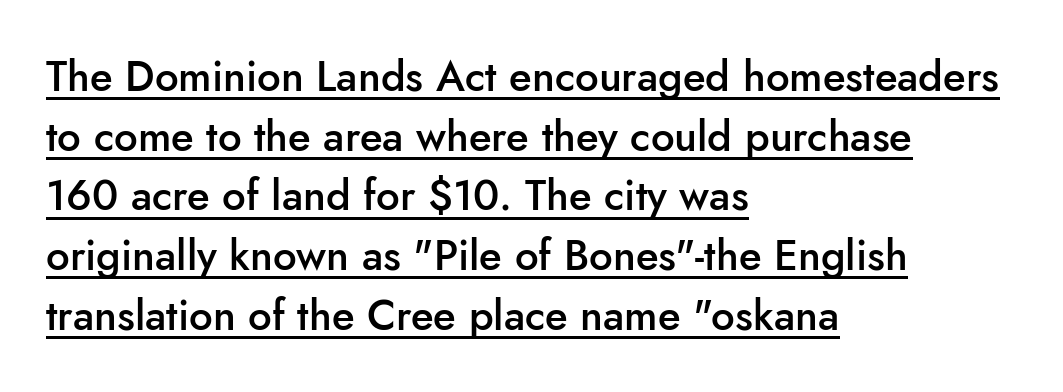
These lines stack with their left ends in a neat column. The font's upright variant was chosen for this text. Spacing verdict: proportional, widths tailored to each character. A bit beefed up — I'd call it semibold rather than bold. The face used here is a sans, in the tradition of grotesques and geometrics. Regarding leading, the lines here are spaced in the standard way.
